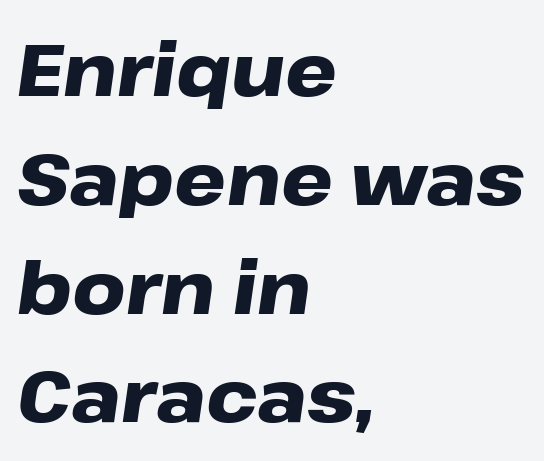
Caption: bold face, heavy strokes. The whole block is typeset with a tilt. Lines of text with bare space underneath. The letters advance in unequal steps, a hallmark of proportional type. Inter-character spacing is left at the font's built-in metrics. Baseline-to-baseline distance is the conventional proportion of letter height.
